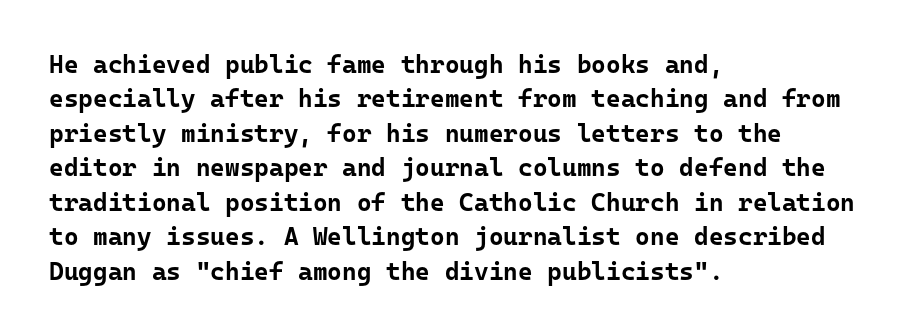
{"italic": "no", "bold": "yes", "underline": "no", "align": "left", "line_spacing": "normal", "line_spacing_ratio": 1.38, "letter_spacing": "normal", "letter_spacing_em": 0.0, "glyph_px": 25}
